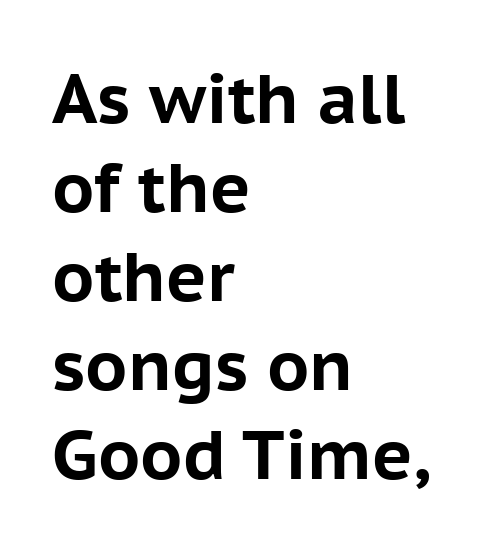
{"serif": "no", "italic": "no", "bold": "yes", "weight": "bold", "width": "normal", "stroke_contrast": "low", "x_height": "medium", "monospaced": "no", "underline": "no", "align": "left", "line_spacing": "normal", "line_spacing_ratio": 1.29, "letter_spacing": "normal", "letter_spacing_em": 0.0, "glyph_px": 69}
